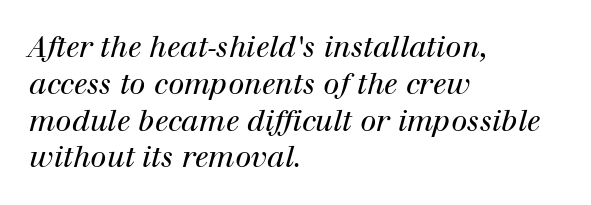
{"serif": "yes", "italic": "yes", "lean": "right", "slant_degrees": 12, "bold": "no", "weight": "regular", "width": "normal", "stroke_contrast": "high", "x_height": "medium", "monospaced": "no", "underline": "no", "align": "left", "line_spacing": "normal", "line_spacing_ratio": 1.27, "letter_spacing": "normal", "letter_spacing_em": 0.0, "glyph_px": 29}
